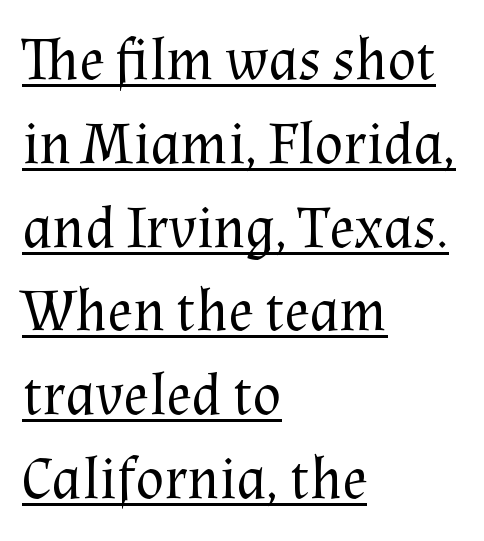
{"italic": "no", "bold": "no", "weight": "regular", "width": "normal", "stroke_contrast": "medium", "x_height": "medium", "monospaced": "no", "underline": "yes", "align": "left", "line_spacing": "normal", "line_spacing_ratio": 1.42, "letter_spacing": "normal", "letter_spacing_em": 0.0, "glyph_px": 59}
